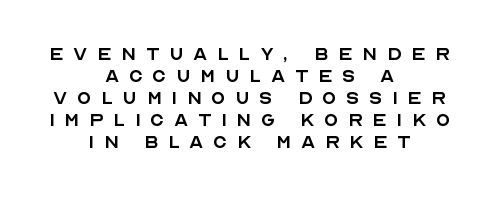
Q: Is the text bold? A: No.
Q: Is the text italic (slanted)? A: No, it is upright.
Q: Is the text underlined? A: No.
Q: How is the paragraph aligned? A: Centered.
Q: Is the spacing between letters normal or unusually wide? A: Unusually wide.
Q: Is the spacing between lines tight, normal or loose? A: Tight.
